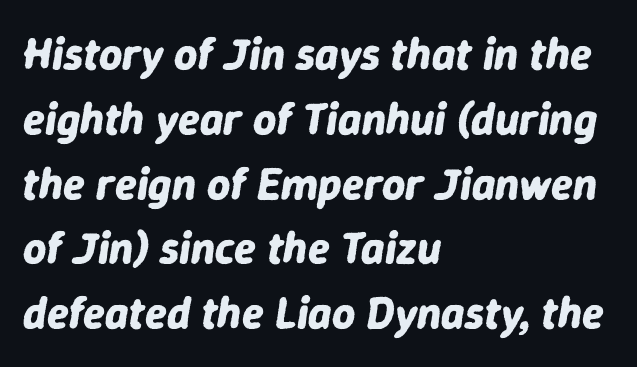
{"italic": "yes", "lean": "right", "slant_degrees": 9, "bold": "yes", "weight": "bold", "width": "normal", "stroke_contrast": "low", "x_height": "medium", "monospaced": "no", "underline": "no", "align": "left", "line_spacing": "normal", "line_spacing_ratio": 1.44, "letter_spacing": "normal", "letter_spacing_em": 0.0, "glyph_px": 45}
